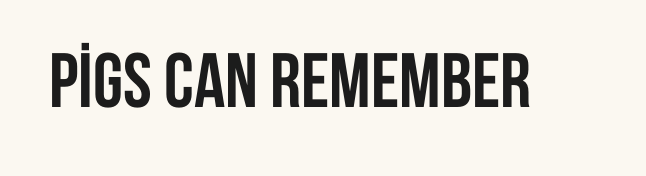
Each letter keeps its own natural width here, so spacing adapts to shape. Serifs: no, the terminals of the letterforms are clean. Its strokes are broad and dark, the hallmark of bold type. The area under the type is left untouched. The line texture is even and compact thanks to regular tracking.
